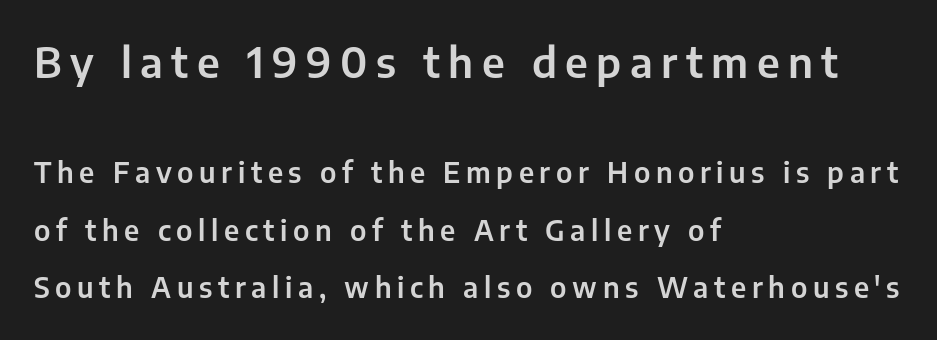
Examine the stroke ends and you'll find no serifs. The emphasis by scale lands on block number one, above. This sample trades compactness for vertical openness between lines. You could not count columns in this text — the font is proportionally spaced.
